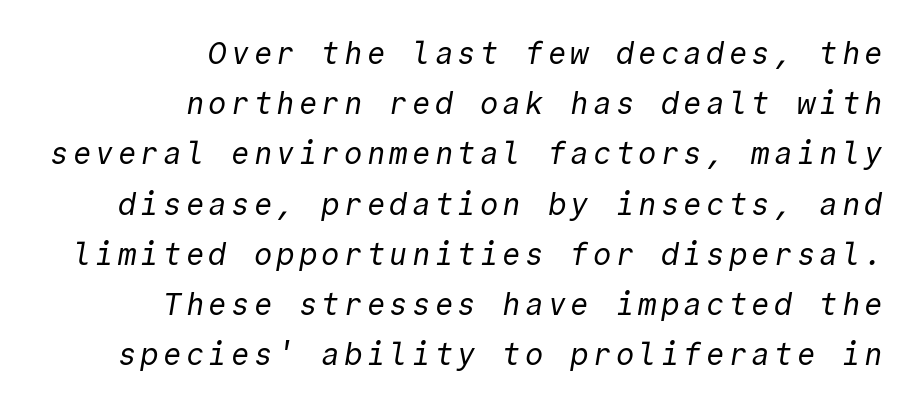
The image shows 31 px regular-weight sans-serif type, monospaced; set right-aligned, normal line spacing (1.62x), not underlined; a medium x-height.
